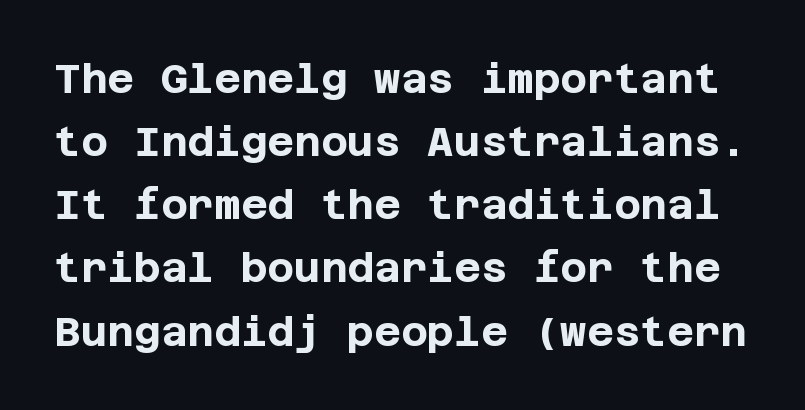
Serifs: no, the terminals of the letterforms are clean. Emphasis by weight is at full strength: bold. The lettering holds an erect, upright posture throughout. The specimen omits any rule beneath the text block's lines.
